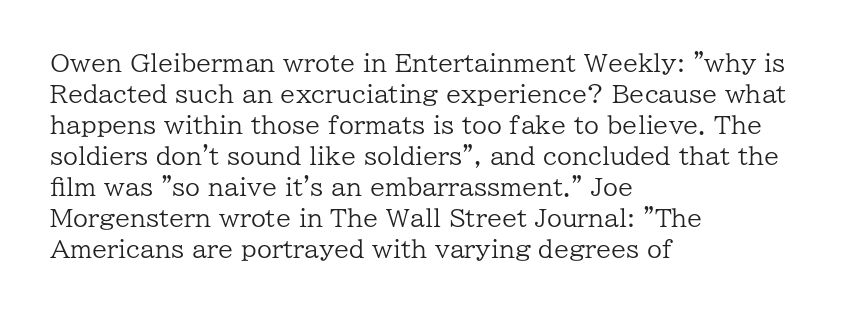
{"italic": "no", "bold": "no", "underline": "no", "align": "left", "line_spacing": "normal", "line_spacing_ratio": 1.29, "letter_spacing": "normal", "letter_spacing_em": 0.0, "glyph_px": 24}
